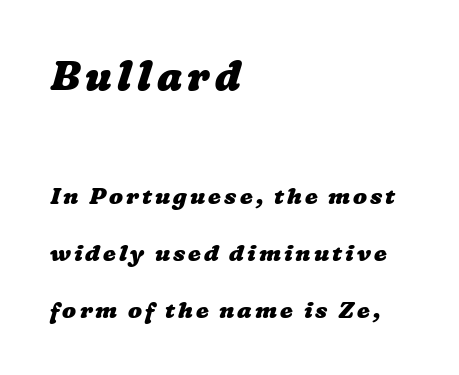
The image shows 40 px heavy, wide type; set left-aligned, loose line spacing (2.48x), not underlined; the first (top) block is 1.74x larger; low stroke contrast and a medium x-height.
